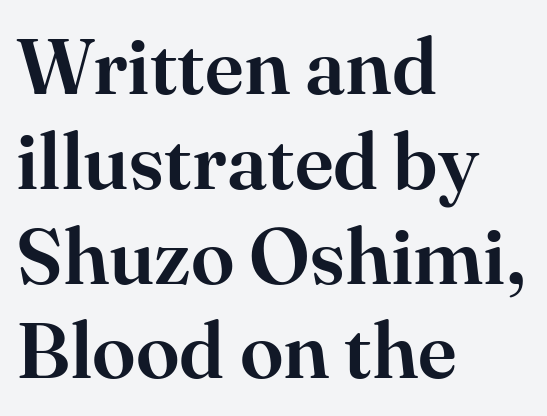
The image shows 79 px serif type, upright; set left-aligned, line spacing 1.2x, normal letter spacing, not underlined; high stroke contrast and a small x-height.
